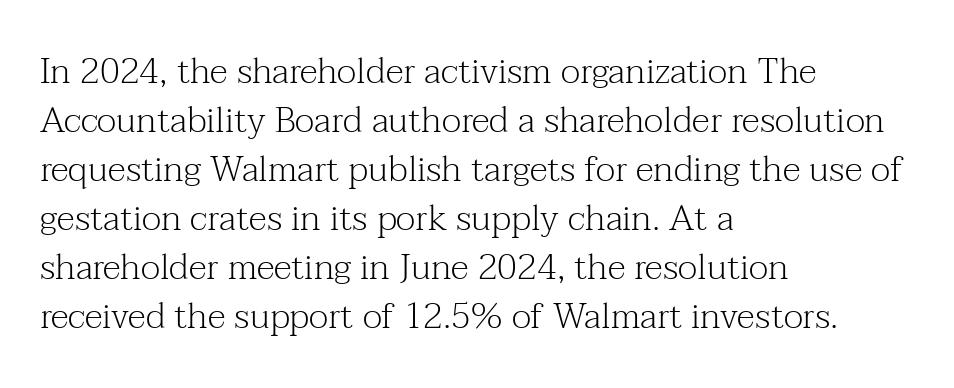
Q: Is the text bold? A: No.
Q: Is the text italic (slanted)? A: No, it is upright.
Q: Is the typeface a serif or a sans-serif typeface? A: Serif.
Q: Is the text underlined? A: No.
Q: How is the paragraph aligned? A: Left-aligned.
Q: Is the spacing between letters normal or unusually wide? A: Normal.
Q: Is the spacing between lines tight, normal or loose? A: Normal.
Q: Width (condensed, normal, or wide)? A: Normal.
Q: Stroke contrast? A: Medium.
Q: x-height? A: Medium.
Q: Monospaced? A: No.
